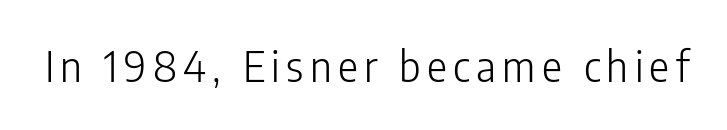
{"serif": "no", "italic": "no", "bold": "no", "weight": "light", "width": "condensed", "stroke_contrast": "low", "x_height": "medium", "monospaced": "no", "underline": "no", "glyph_px": 42}
